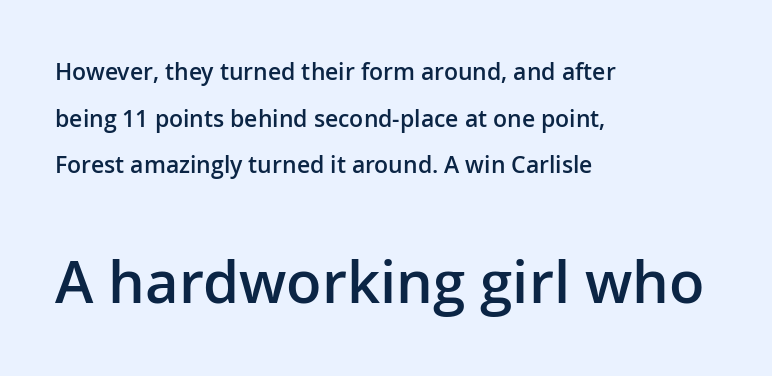
Which margin do the lines hug? The left one — the right edge is uneven. Each letter's strokes conclude bluntly, with no projecting serifs. The glyphs have the mass of a demibold cut, below bold. The lines are spread far apart with generous leading.
